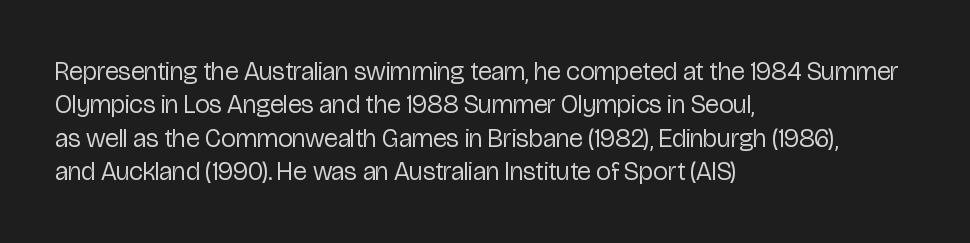
{"italic": "no", "bold": "no", "underline": "no", "align": "left", "line_spacing": "normal", "line_spacing_ratio": 1.28, "letter_spacing": "normal", "letter_spacing_em": 0.0, "glyph_px": 26}
